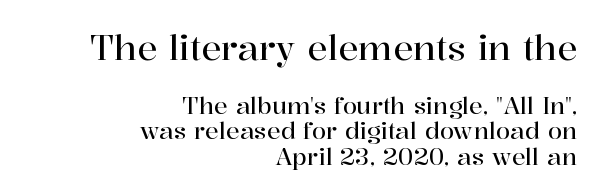
Tracking here is standard; glyphs follow each other at the usual distance. You could not count columns in this text — the font is proportionally spaced. The rendering uses a small line-height, squeezing the rows. Characters remain perfectly vertical along every line. The lines in this sample share a right terminus and differ only in where they begin.
